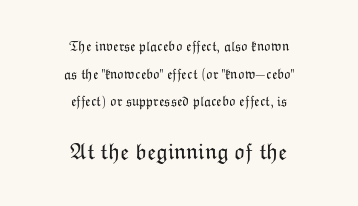
The letters stand upright; this is a roman face. Top chunk: small. Bottom chunk: large. Horizontal bands of white between lines are thick stripes. Tracking value appears to be zero — textbook default spacing. Rule under the text: the space is simply empty.
